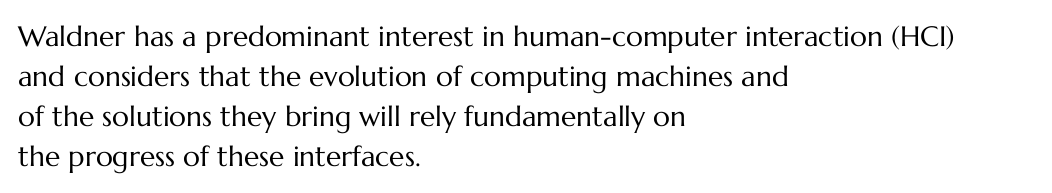
Q: Is the text bold? A: No.
Q: Is the text italic (slanted)? A: No, it is upright.
Q: Is the text underlined? A: No.
Q: How is the paragraph aligned? A: Left-aligned.
Q: Is the spacing between letters normal or unusually wide? A: Normal.
Q: Is the spacing between lines tight, normal or loose? A: Normal.
Q: Width (condensed, normal, or wide)? A: Normal.
Q: Stroke contrast? A: Medium.
Q: x-height? A: Medium.
Q: Monospaced? A: No.
